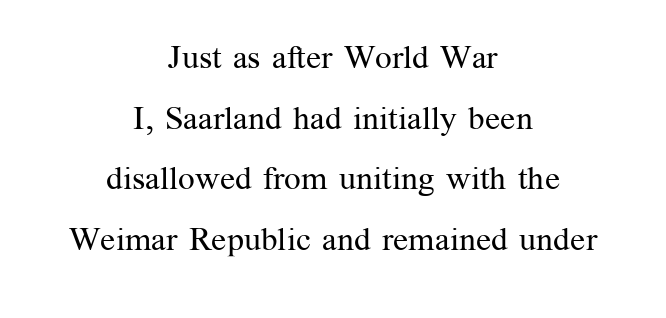
Descenders are the only things crossing below the line. A serif font was chosen for this passage. No italicization has been applied; the sample stays upright. You could call the tracking neutral — neither tight nor loose. Compared with a typical body face, this is equally light or lighter still.
